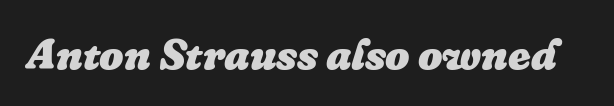
The image shows 43 px heavy type, italic (leaning right); set normal letter spacing, not underlined; low stroke contrast and a medium x-height.
